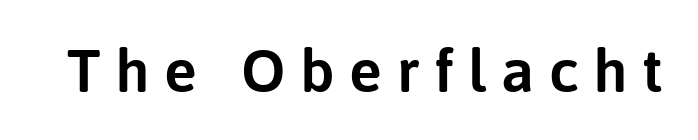
The image shows 61 px sans-serif type, upright; set unusually wide letter spacing (+0.24 em), not underlined; low stroke contrast and a medium x-height.
